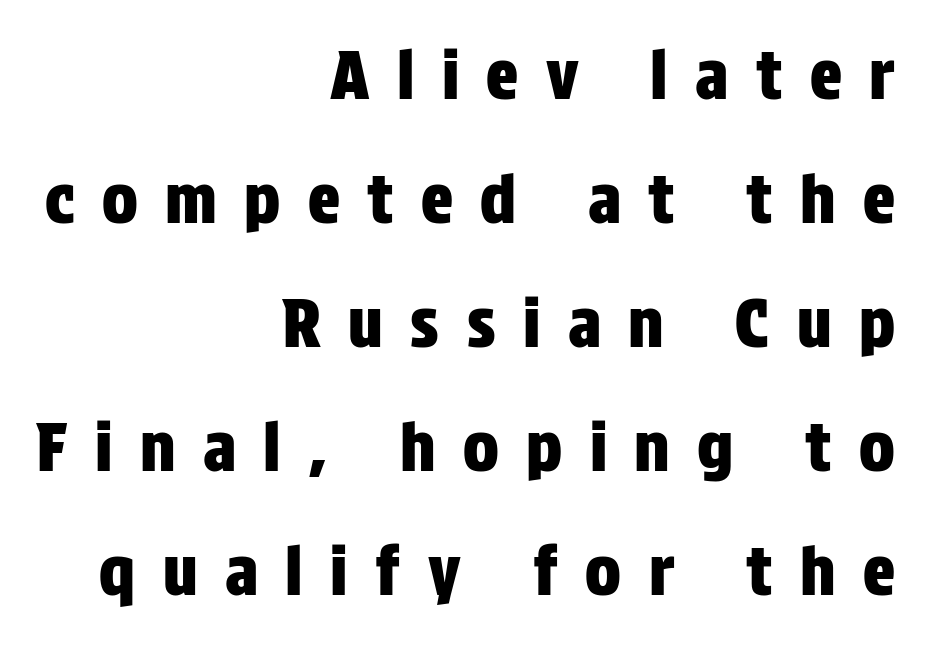
The lettering stays uniformly vertical, giving the passage a roman look. Looks like regular typesetting: each glyph gets only the width it needs. Classification — sans serif. Substantial extra tracking has been applied to these lines.
